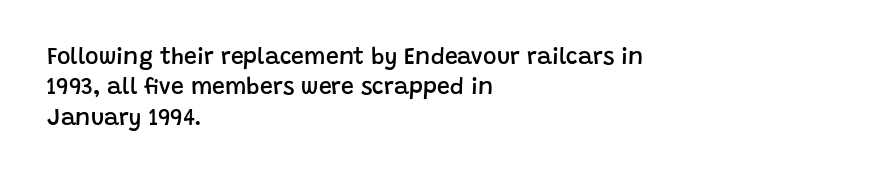
{"italic": "no", "bold": "semi", "underline": "no", "align": "left", "line_spacing": "normal", "line_spacing_ratio": 1.32, "letter_spacing": "normal", "letter_spacing_em": 0.0, "glyph_px": 23}
